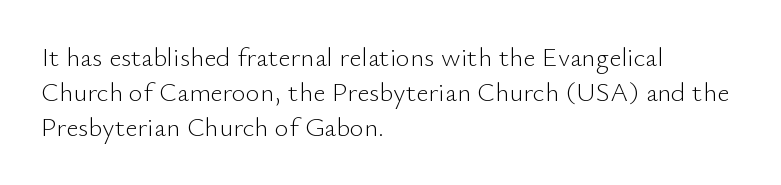
This sample keeps an unexceptional amount of space between lines. Characters remain perfectly vertical along every line. The gap between lines stays unmarked. Is this a heavy cut? Hardly; it is regular or lighter.
